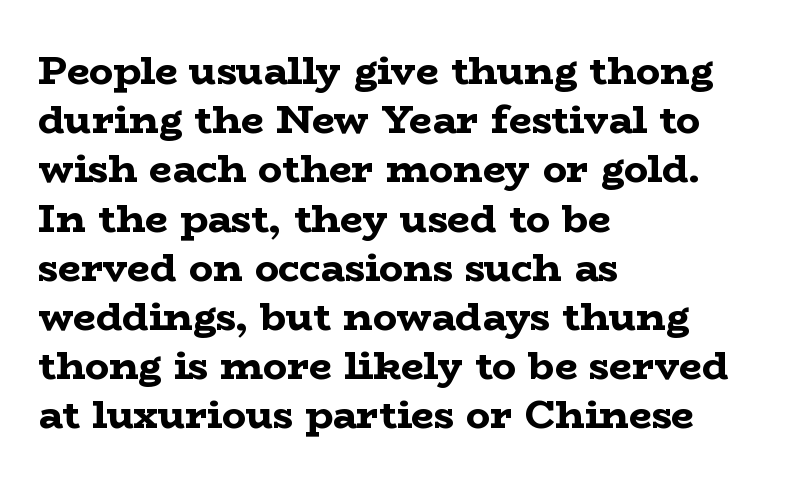
The image shows 40 px bold, wide serif type, upright; set left-aligned, line spacing 1.23x, normal letter spacing, not underlined; low stroke contrast and a medium x-height.
